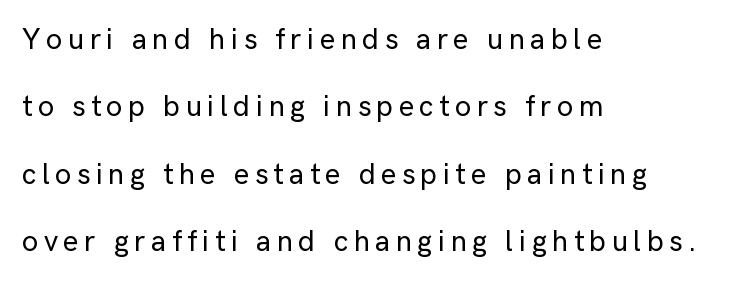
The image shows 29 px sans-serif type, upright; set left-aligned, loose line spacing (2.32x), not underlined; low stroke contrast and a medium x-height.
